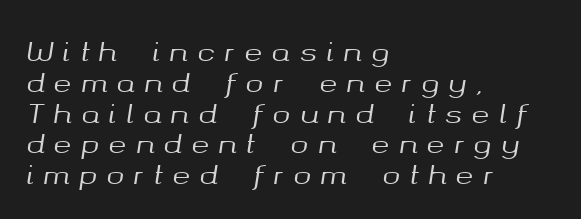
Q: Is the text italic (slanted)? A: Yes, it leans right by about 8 degrees.
Q: Is the text underlined? A: No.
Q: How is the paragraph aligned? A: Left-aligned.
Q: Is the spacing between letters normal or unusually wide? A: Unusually wide.
Q: Is the spacing between lines tight, normal or loose? A: Tight.
